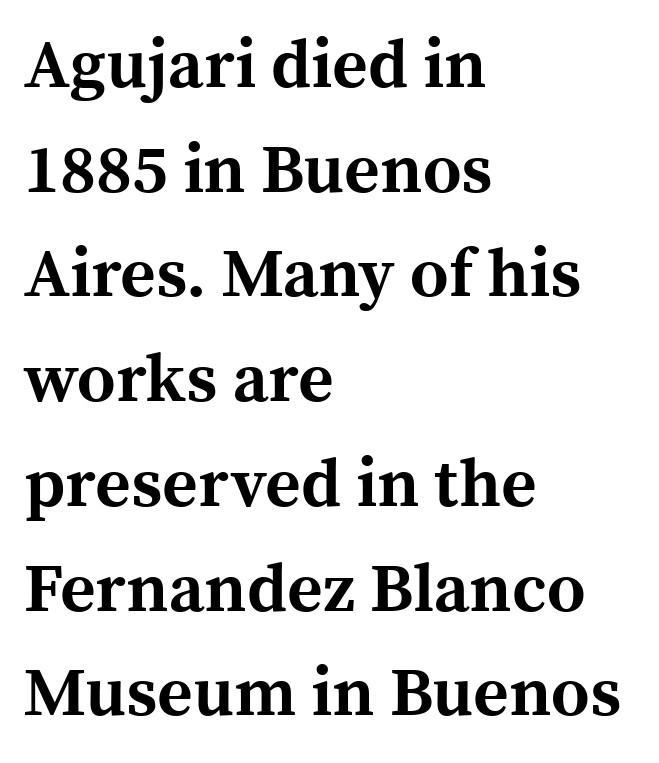
Q: Is the text bold? A: Yes.
Q: Is the text italic (slanted)? A: No, it is upright.
Q: Is the typeface a serif or a sans-serif typeface? A: Serif.
Q: Is the text underlined? A: No.
Q: How is the paragraph aligned? A: Left-aligned.
Q: Is the spacing between letters normal or unusually wide? A: Normal.
Q: Is the spacing between lines tight, normal or loose? A: Normal.
Q: Width (condensed, normal, or wide)? A: Normal.
Q: x-height? A: Medium.
Q: Monospaced? A: No.
